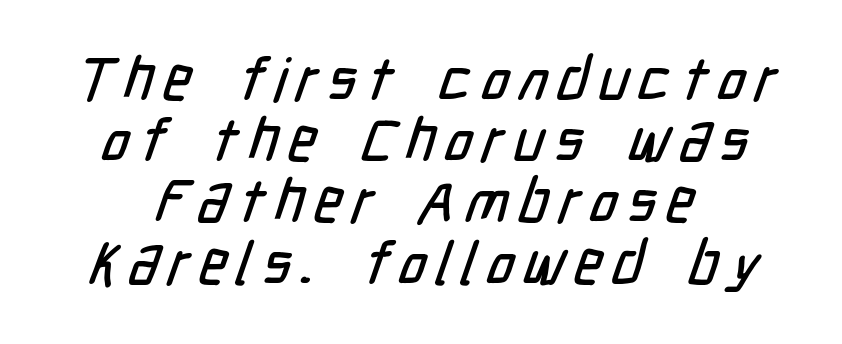
Q: Is the typeface a serif or a sans-serif typeface? A: Sans-serif.
Q: Is the text underlined? A: No.
Q: How is the paragraph aligned? A: Centered.
Q: Is the spacing between lines tight, normal or loose? A: Tight.
Q: Width (condensed, normal, or wide)? A: Condensed.
Q: Stroke contrast? A: Low.
Q: x-height? A: Medium.
Q: Monospaced? A: No.
